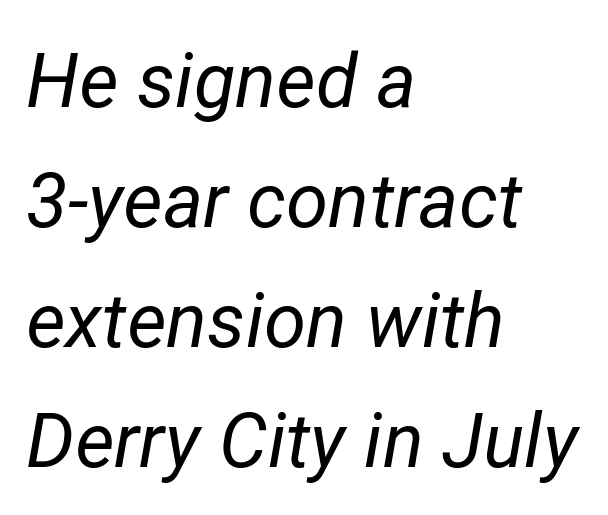
The image shows 76 px regular-weight type, italic (leaning right); set left-aligned, normal line spacing (1.58x), normal letter spacing, not underlined; low stroke contrast and a medium x-height.
